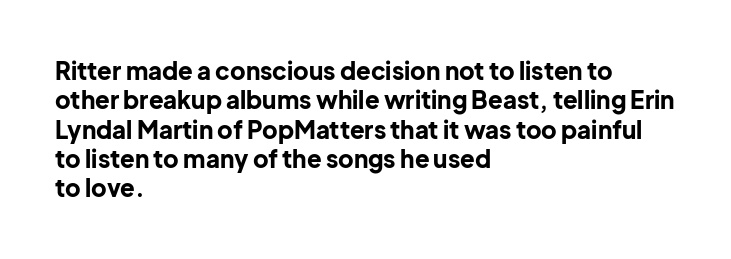
Check the space under the baseline: it is left empty. Words appear dense and cohesive because spacing is normal. Summary of weight: heavy, a full bold. Caption: multi-line text, flush left, ragged right.
